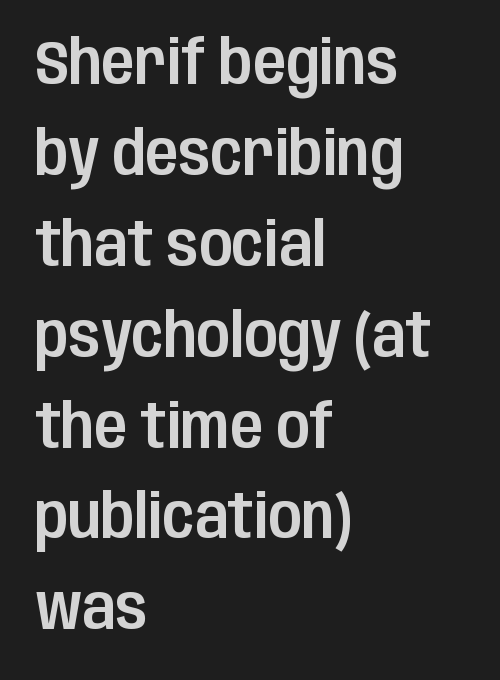
Is there any slant? The stems are plumb. These lines are set flush left with a ragged right edge. Regarding leading, the lines here are spaced in the standard way. The line texture is even and compact thanks to regular tracking. Underline: absent.
